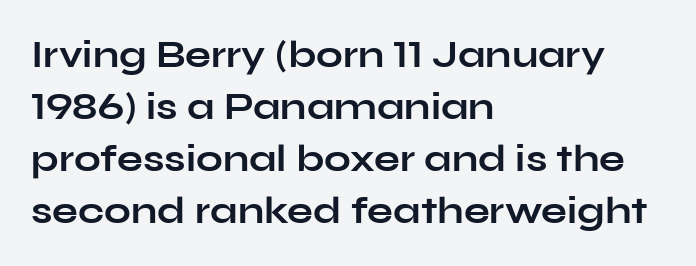
{"serif": "no", "italic": "no", "bold": "yes", "weight": "bold", "width": "wide", "stroke_contrast": "low", "x_height": "medium", "monospaced": "no", "underline": "no", "align": "left", "line_spacing": "normal", "line_spacing_ratio": 1.37, "letter_spacing": "normal", "letter_spacing_em": 0.0, "glyph_px": 38}
